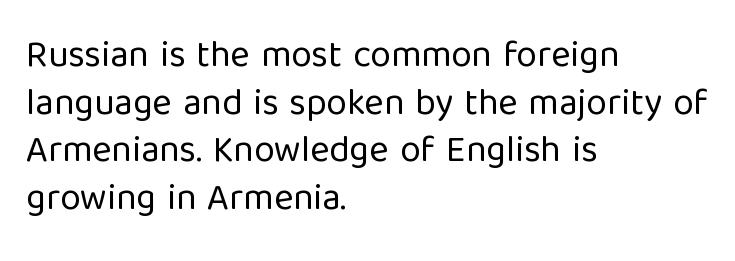
{"serif": "no", "italic": "no", "bold": "no", "weight": "regular", "width": "normal", "stroke_contrast": "low", "x_height": "medium", "monospaced": "no", "underline": "no", "align": "left", "line_spacing": "normal", "line_spacing_ratio": 1.29, "letter_spacing": "normal", "letter_spacing_em": 0.0, "glyph_px": 37}
